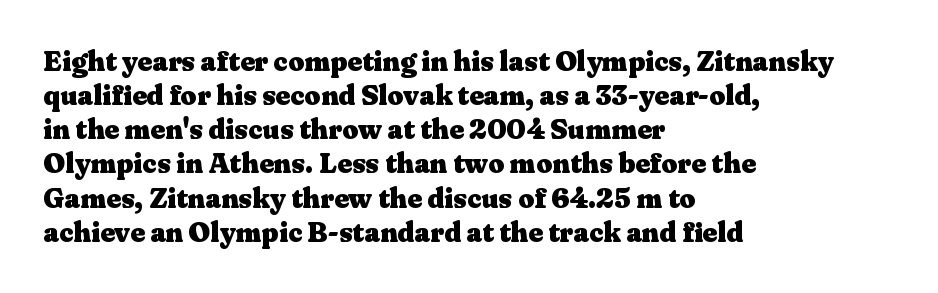
The image shows 28 px heavy, wide serif type, upright; set left-aligned, line spacing 1.22x, normal letter spacing, not underlined; medium stroke contrast and a medium x-height.
